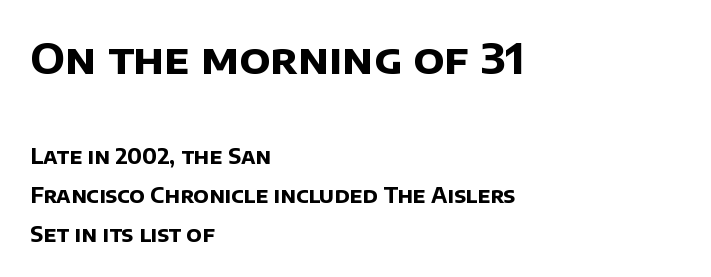
Each letter's strokes conclude bluntly, with no projecting serifs. Compared with typical body copy, the letter spacing here is the same. Reading top to bottom, the characters get smaller at the block break. Caption: bold face, heavy strokes.
